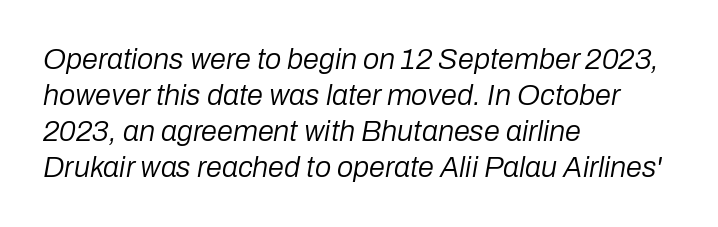
{"italic": "yes", "lean": "right", "slant_degrees": 10, "bold": "no", "weight": "regular", "width": "normal", "stroke_contrast": "low", "x_height": "medium", "monospaced": "no", "underline": "no", "align": "left", "line_spacing_ratio": 1.24, "letter_spacing": "normal", "letter_spacing_em": 0.0, "glyph_px": 29}
